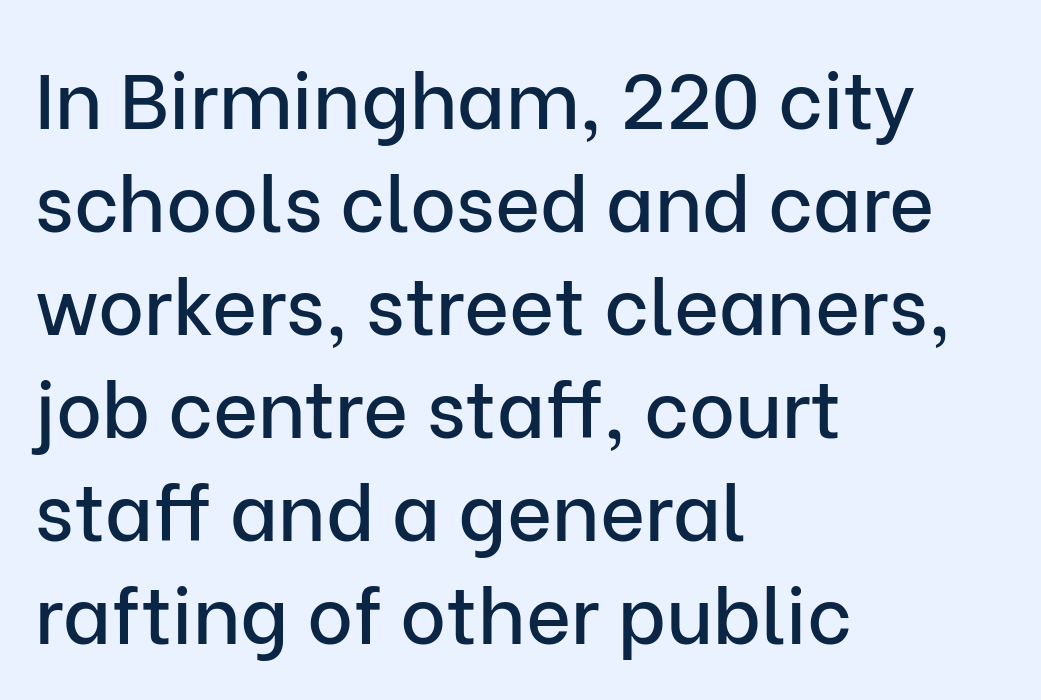
{"serif": "no", "italic": "no", "width": "normal", "stroke_contrast": "low", "x_height": "medium", "monospaced": "no", "underline": "no", "align": "left", "line_spacing": "normal", "line_spacing_ratio": 1.32, "letter_spacing": "normal", "letter_spacing_em": 0.0, "glyph_px": 78}
